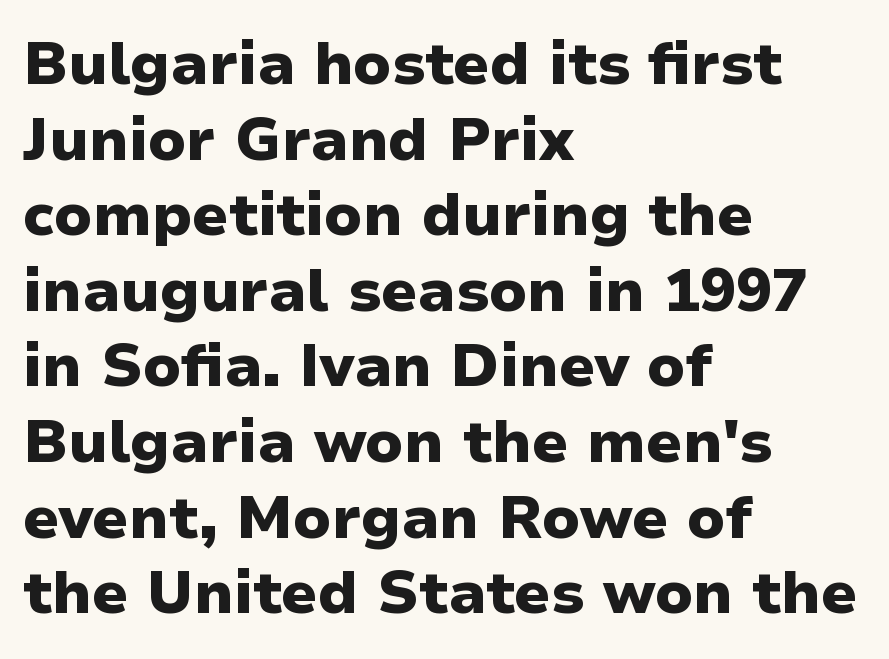
{"serif": "no", "italic": "no", "bold": "yes", "weight": "heavy", "width": "normal", "stroke_contrast": "low", "x_height": "medium", "monospaced": "no", "underline": "no", "align": "left", "line_spacing": "normal", "line_spacing_ratio": 1.26, "letter_spacing": "normal", "letter_spacing_em": 0.0, "glyph_px": 60}
